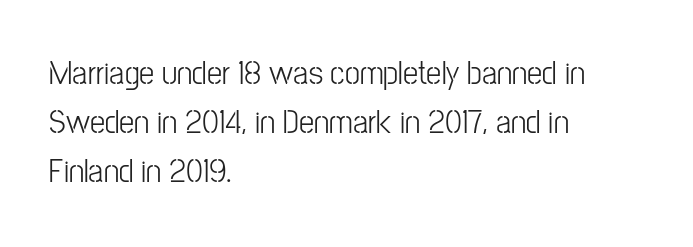
You could not count columns in this text — the font is proportionally spaced. Line starts are locked; line ends wander. Descenders hang freely into open space. Short note: letters normally spaced. No feet cap the strokes, marking this as sans-serif type. Weight: regular or lighter.
